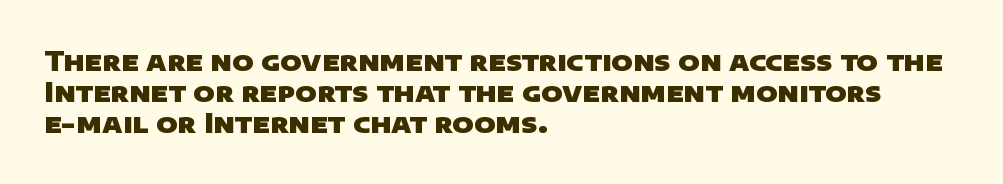
{"bold": "yes", "underline": "no", "align": "left", "line_spacing_ratio": 1.2, "letter_spacing": "normal", "letter_spacing_em": 0.0, "glyph_px": 26}
